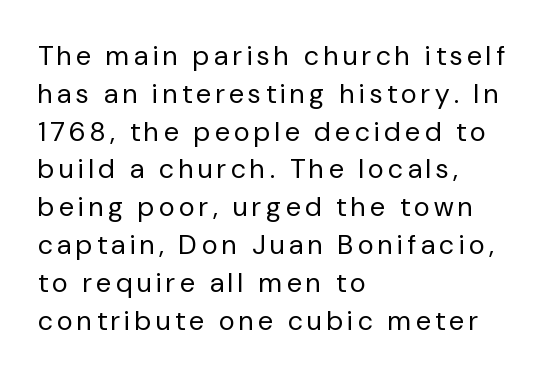
The image shows 27 px text type, upright; set left-aligned, normal line spacing (1.4x), not underlined.
